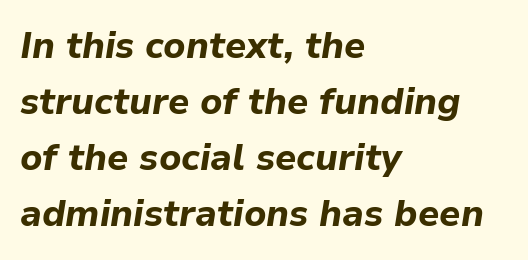
The image shows 37 px bold type, italic (leaning right); set left-aligned, normal line spacing (1.51x), normal letter spacing, not underlined; low stroke contrast and a medium x-height.
